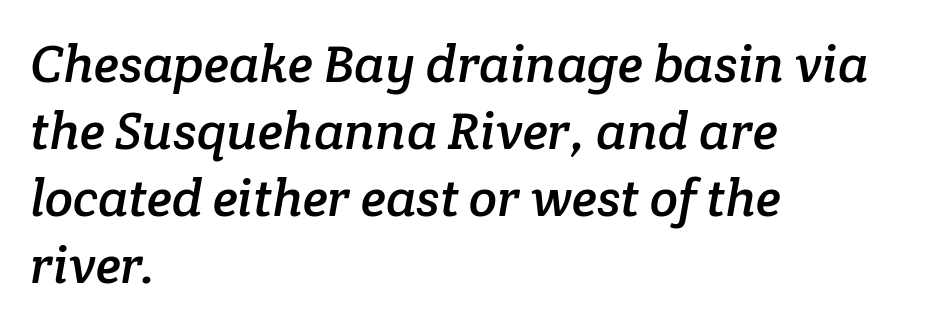
{"serif": "yes", "width": "normal", "stroke_contrast": "low", "x_height": "medium", "monospaced": "no", "underline": "no", "align": "left", "line_spacing": "normal", "line_spacing_ratio": 1.29, "letter_spacing": "normal", "letter_spacing_em": 0.0, "glyph_px": 52}
